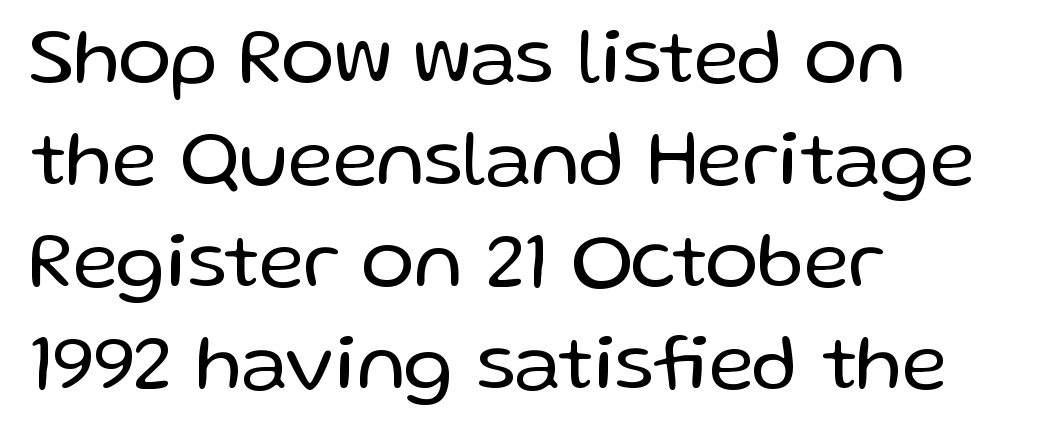
Inter-character spacing is left at the font's built-in metrics. A typesetter would call this proportional, since set widths differ per character. This reads as an unemphasized weight, regular at the heaviest. Honestly, there is no underline to notice here at all. Letterform terminals end flat and unadorned throughout the passage.
